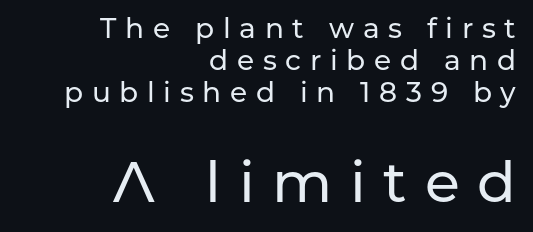
Is the letter spacing exaggerated? Yes — the characters are pushed far apart. No feet cap the strokes, marking this as sans-serif type. The passage shown is typed in a proportional face where columns would drift. Top chunk: small. Bottom chunk: large.
